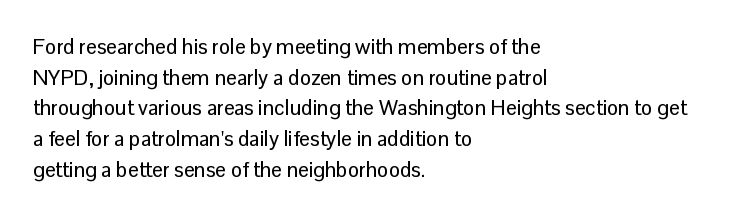
The image shows 21 px text type, upright; set left-aligned, normal line spacing (1.46x), normal letter spacing, not underlined.
